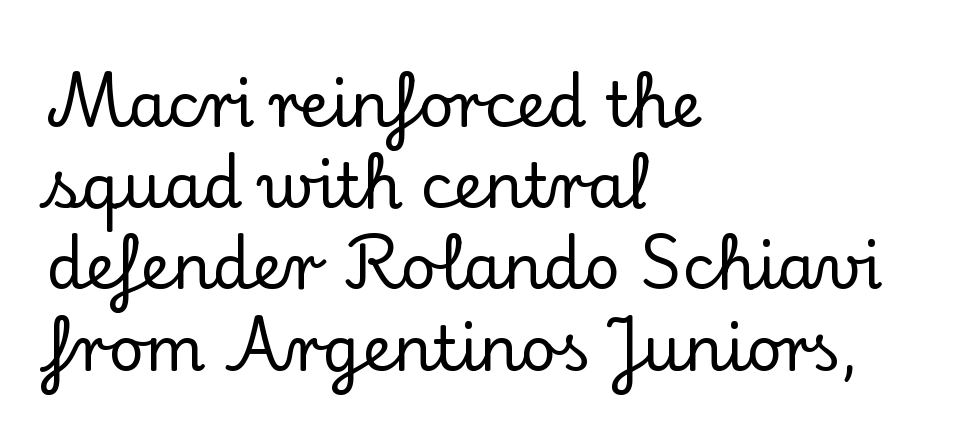
The image shows 62 px serif type, upright; set left-aligned, normal line spacing (1.31x), normal letter spacing, not underlined; low stroke contrast and a small x-height.
